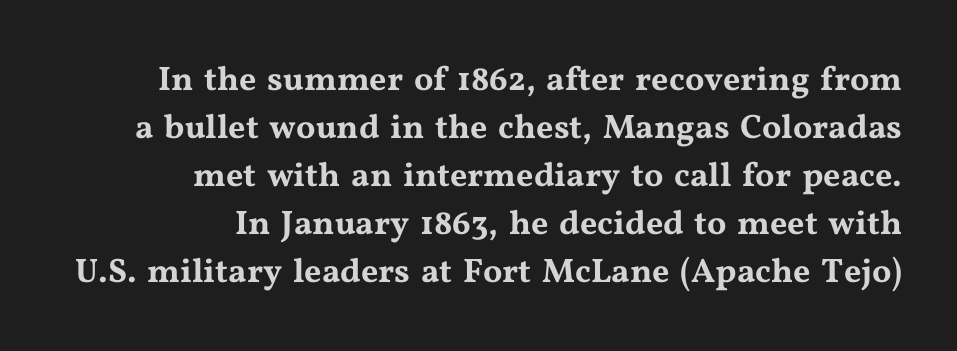
Q: Is the text italic (slanted)? A: No, it is upright.
Q: Is the typeface a serif or a sans-serif typeface? A: Serif.
Q: Is the text underlined? A: No.
Q: How is the paragraph aligned? A: Right-aligned.
Q: Is the spacing between letters normal or unusually wide? A: Normal.
Q: Is the spacing between lines tight, normal or loose? A: Normal.
Q: Width (condensed, normal, or wide)? A: Wide.
Q: Stroke contrast? A: Medium.
Q: x-height? A: Medium.
Q: Monospaced? A: No.
